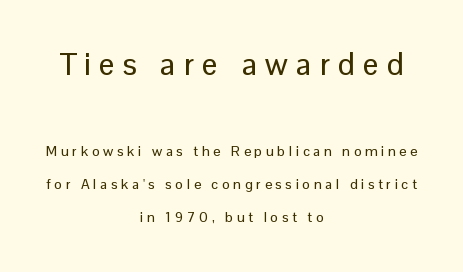
Type without underlining. Is the lower block the larger one? No — the upper block carries the bigger type. The glyphs in this specimen are sans serif. Is the letter spacing exaggerated? Yes — the characters are pushed far apart. Notice the wide empty band between every row — that's loose leading.
